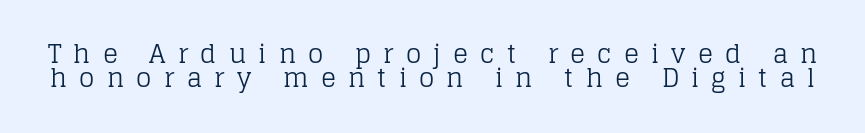
The image shows 25 px text type, upright; set tight line spacing (0.97x), unusually wide letter spacing (+0.49 em), not underlined.
